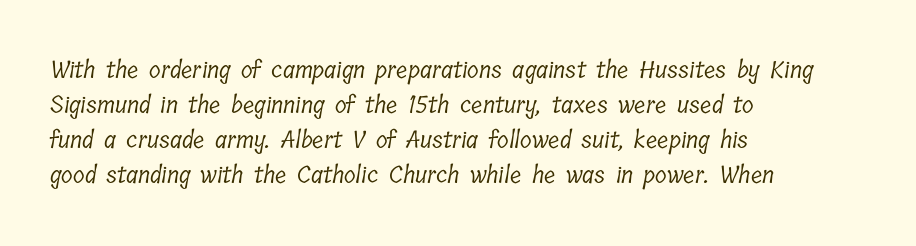
The image shows 24 px text type; set left-aligned, normal line spacing (1.46x), normal letter spacing, not underlined.
